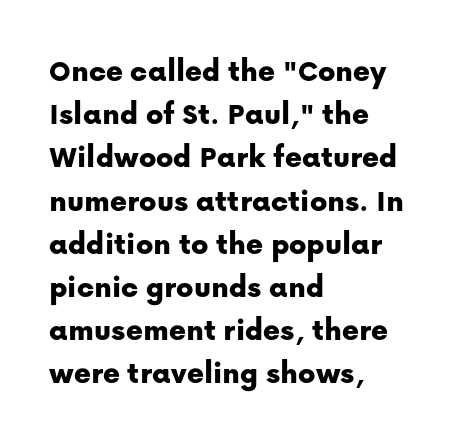
Q: Is the text italic (slanted)? A: No, it is upright.
Q: Is the typeface a serif or a sans-serif typeface? A: Sans-serif.
Q: Is the text underlined? A: No.
Q: How is the paragraph aligned? A: Left-aligned.
Q: Is the spacing between letters normal or unusually wide? A: Normal.
Q: Is the spacing between lines tight, normal or loose? A: Normal.
Q: Width (condensed, normal, or wide)? A: Normal.
Q: Stroke contrast? A: Low.
Q: x-height? A: Medium.
Q: Monospaced? A: No.
